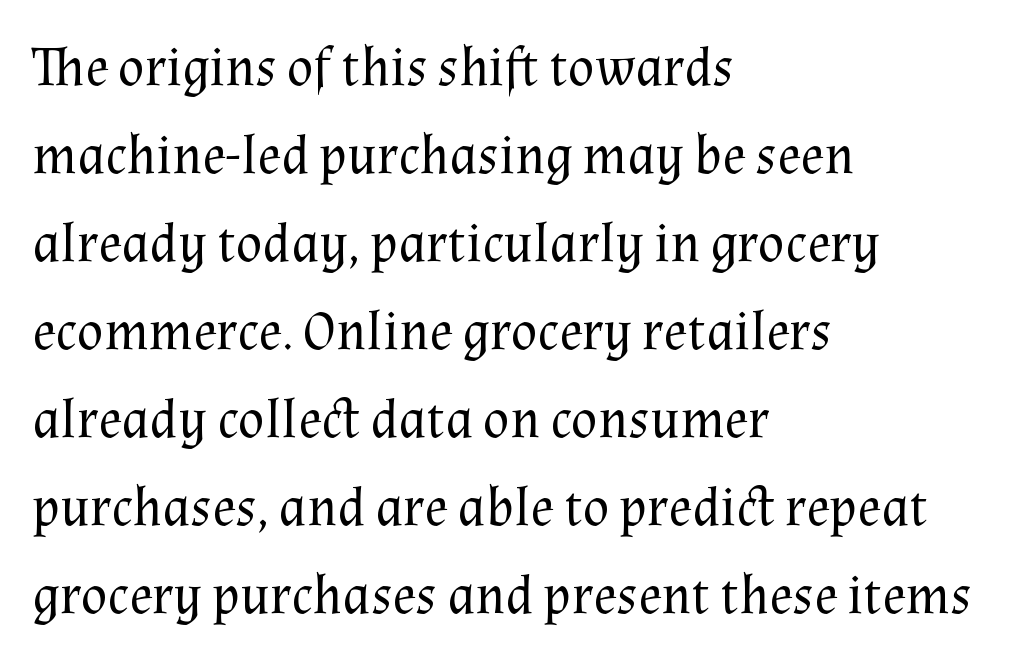
The specimen omits any rule beneath the text block's lines. Is this a fixed-width face? No — the glyphs have proportional, varying widths. Counters stay open thanks to moderate or lighter strokes. Layout note: lines flush left.
